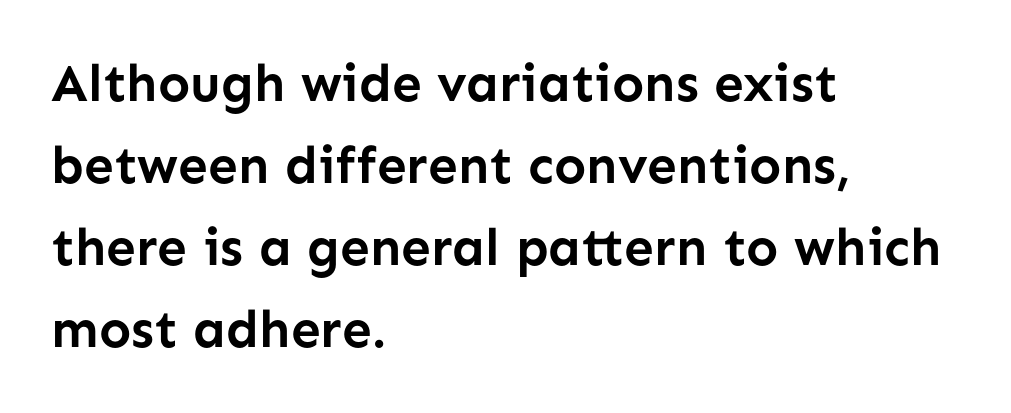
Q: Is the text bold? A: Yes.
Q: Is the text italic (slanted)? A: No, it is upright.
Q: Is the typeface a serif or a sans-serif typeface? A: Sans-serif.
Q: Is the text underlined? A: No.
Q: How is the paragraph aligned? A: Left-aligned.
Q: Is the spacing between letters normal or unusually wide? A: Normal.
Q: Is the spacing between lines tight, normal or loose? A: Normal.
Q: Width (condensed, normal, or wide)? A: Normal.
Q: Stroke contrast? A: Low.
Q: x-height? A: Medium.
Q: Monospaced? A: No.
